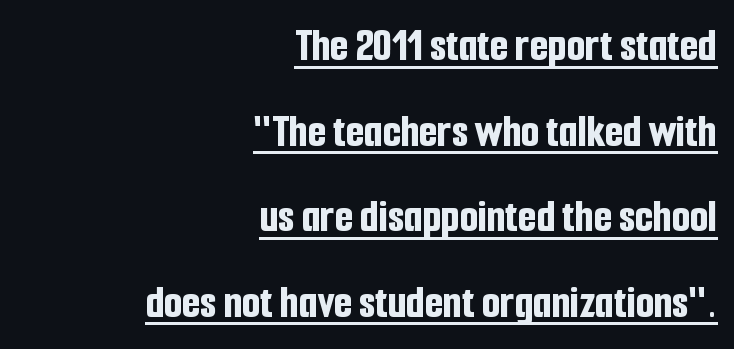
{"serif": "no", "italic": "no", "bold": "yes", "weight": "bold", "width": "condensed", "stroke_contrast": "low", "x_height": "medium", "monospaced": "no", "underline": "yes", "align": "right", "line_spacing_ratio": 1.82, "letter_spacing": "normal", "letter_spacing_em": 0.0, "glyph_px": 47}
